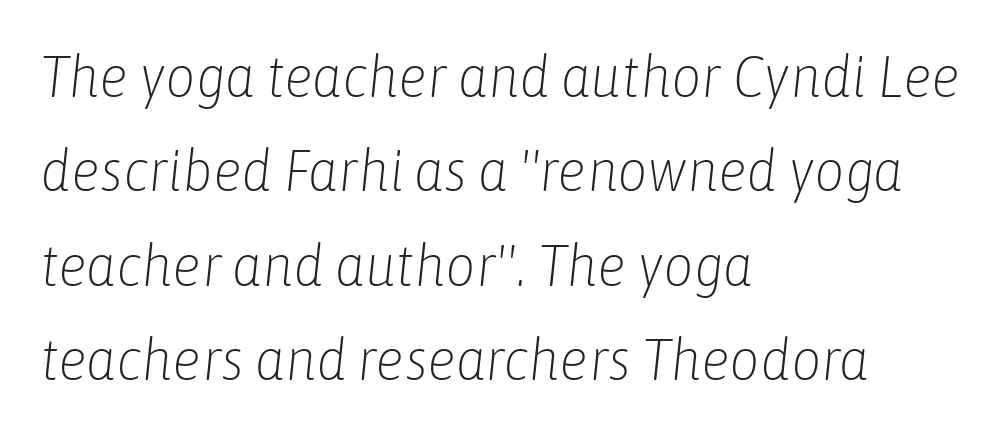
Q: Is the text bold? A: No.
Q: Is the text italic (slanted)? A: Yes, it leans right by about 6 degrees.
Q: Is the text underlined? A: No.
Q: How is the paragraph aligned? A: Left-aligned.
Q: Is the spacing between letters normal or unusually wide? A: Normal.
Q: Is the spacing between lines tight, normal or loose? A: Normal.
Q: Width (condensed, normal, or wide)? A: Condensed.
Q: Stroke contrast? A: Low.
Q: x-height? A: Medium.
Q: Monospaced? A: No.
